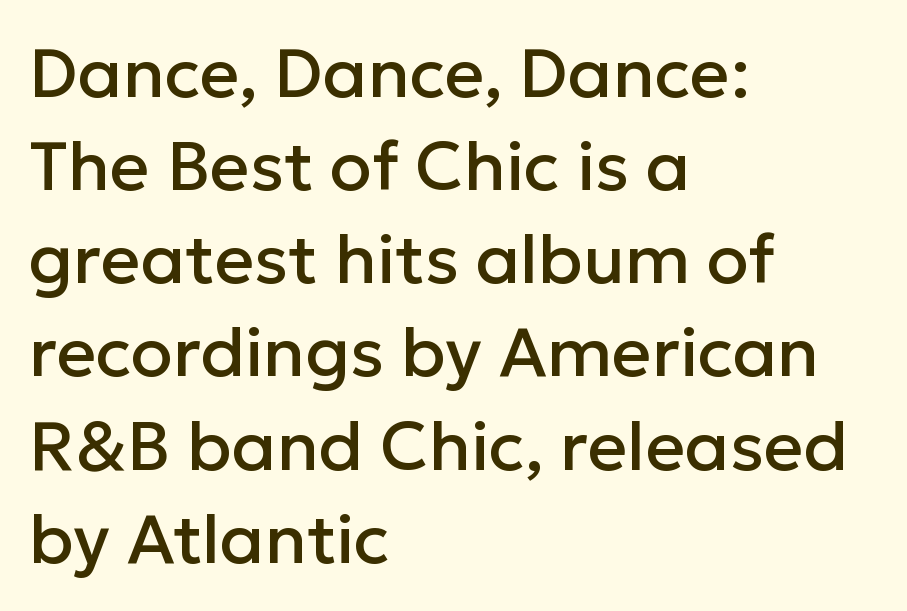
Observe the absence of serifs on each vertical stroke in this sample. Is there any slant? The stems are plumb. Default kerning and tracking; the words read as compact shapes. No word sits above an underline. Visually the block forms a straight wall on the left and a jagged coastline on the right. You could not count columns in this text — the font is proportionally spaced.
